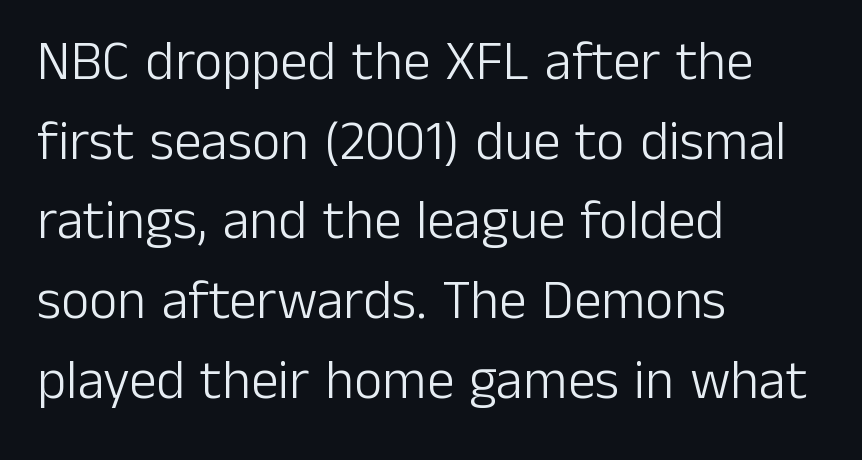
Q: Is the text bold? A: No.
Q: Is the text italic (slanted)? A: No, it is upright.
Q: Is the typeface a serif or a sans-serif typeface? A: Sans-serif.
Q: Is the text underlined? A: No.
Q: How is the paragraph aligned? A: Left-aligned.
Q: Is the spacing between letters normal or unusually wide? A: Normal.
Q: Is the spacing between lines tight, normal or loose? A: Normal.
Q: Width (condensed, normal, or wide)? A: Normal.
Q: Stroke contrast? A: Low.
Q: x-height? A: Medium.
Q: Monospaced? A: No.
